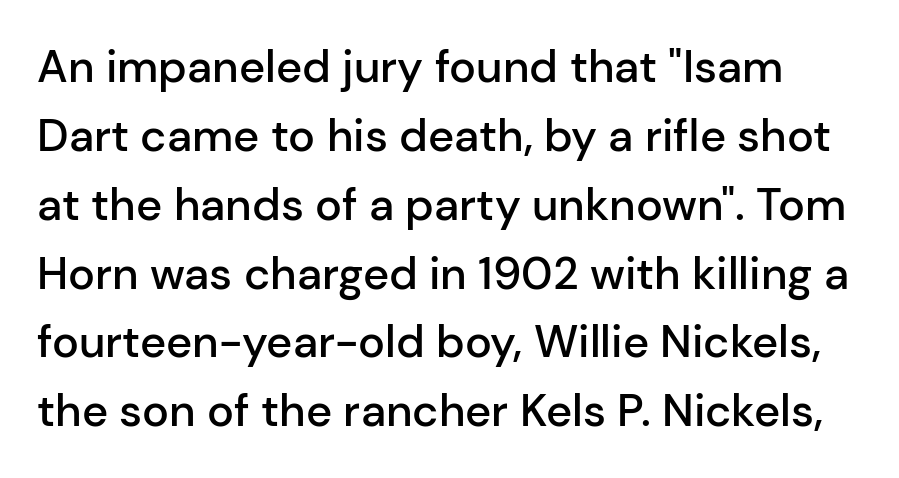
The image shows 45 px semibold sans-serif type, upright; set normal line spacing (1.53x), normal letter spacing, not underlined; low stroke contrast and a medium x-height.
